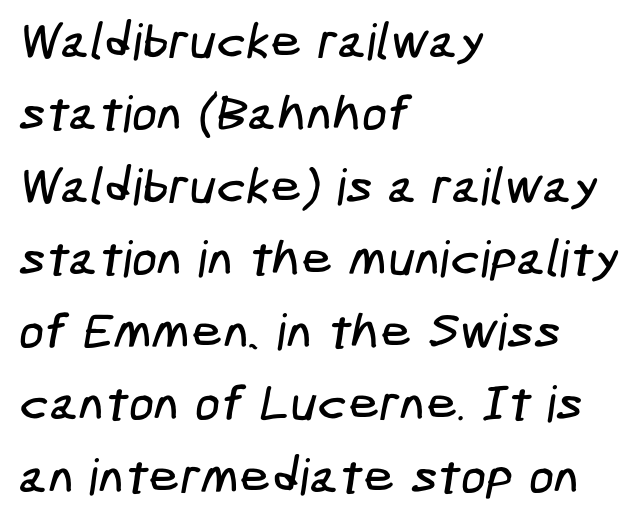
Q: Is the typeface a serif or a sans-serif typeface? A: Sans-serif.
Q: Is the text underlined? A: No.
Q: How is the paragraph aligned? A: Left-aligned.
Q: Is the spacing between letters normal or unusually wide? A: Normal.
Q: Is the spacing between lines tight, normal or loose? A: Normal.
Q: Width (condensed, normal, or wide)? A: Condensed.
Q: Stroke contrast? A: Low.
Q: x-height? A: Medium.
